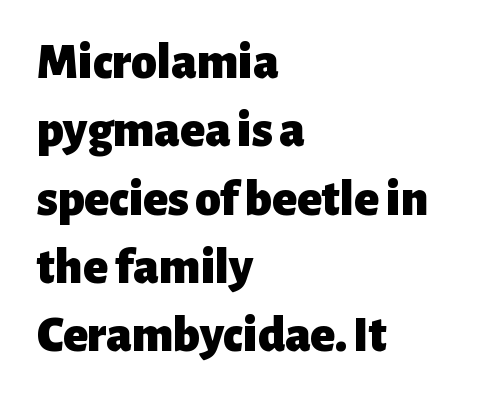
This is the regular roman posture of the typeface. Descenders are the only things crossing below the line. The face used here is proportionally spaced, like ordinary book or web type. Emphasis by weight is at full strength: bold. Leftover space on each line is placed entirely after the last word.
